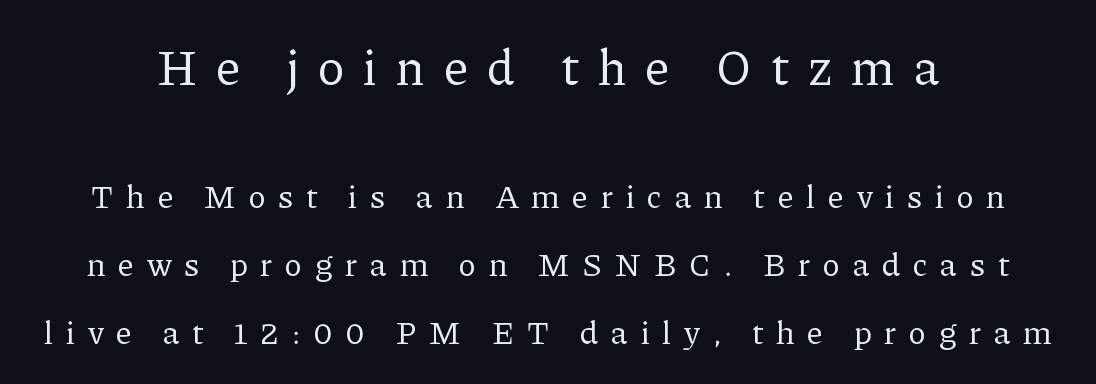
The image shows 50 px regular-weight serif type, upright; set loose line spacing (2.05x), unusually wide letter spacing (+0.39 em), not underlined; the first (top) block is 1.52x larger; low stroke contrast and a medium x-height.
